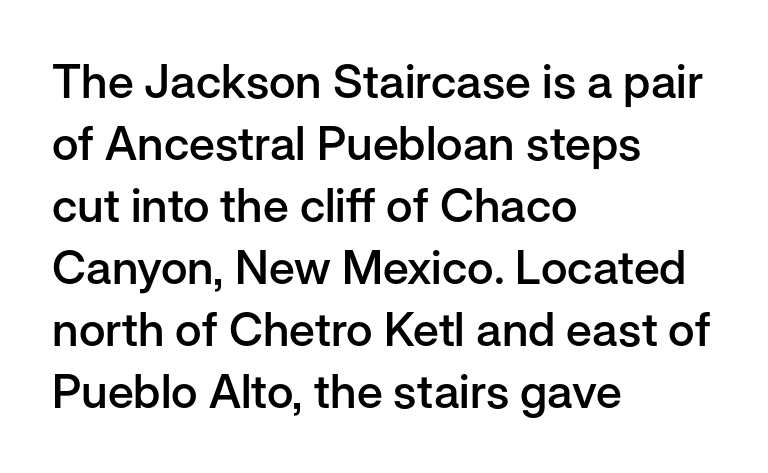
{"serif": "no", "italic": "no", "bold": "semi", "weight": "semibold", "width": "normal", "stroke_contrast": "low", "x_height": "medium", "monospaced": "no", "underline": "no", "align": "left", "line_spacing": "normal", "line_spacing_ratio": 1.32, "letter_spacing": "normal", "letter_spacing_em": 0.0, "glyph_px": 47}
